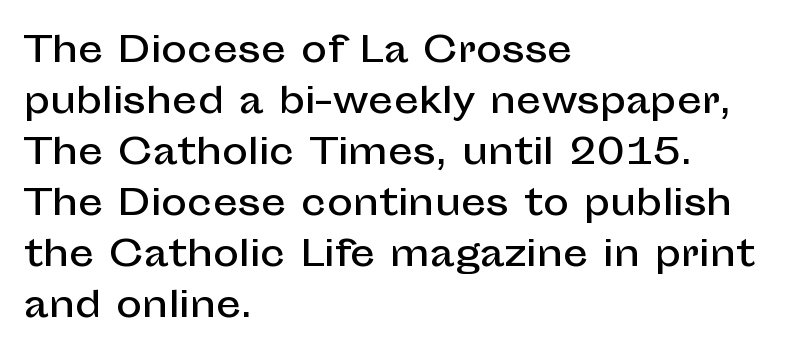
Each row of text sits above clean, open space. Honestly, the row spacing looks completely unremarkable. The rag falls on the right side of this text block. The passage shown is typed in a proportional face where columns would drift.
